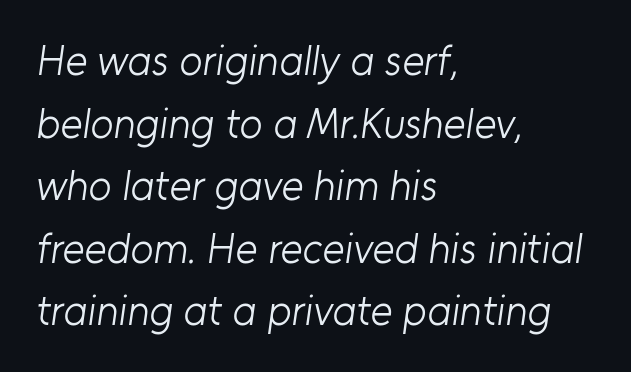
{"serif": "no", "bold": "no", "weight": "light", "width": "normal", "stroke_contrast": "low", "x_height": "medium", "monospaced": "no", "underline": "no", "align": "left", "line_spacing": "normal", "line_spacing_ratio": 1.49, "letter_spacing": "normal", "letter_spacing_em": 0.0, "glyph_px": 42}
